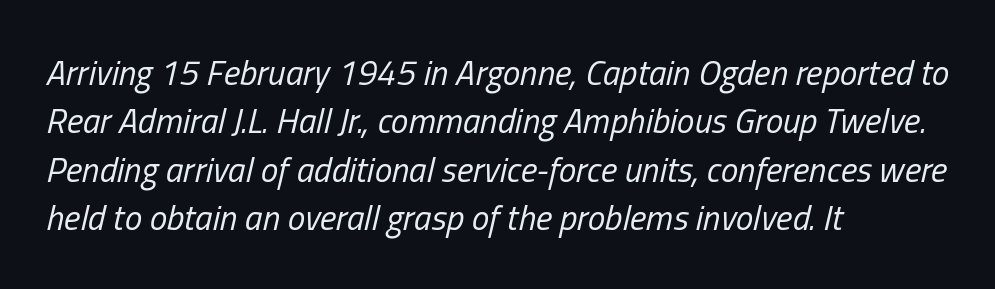
Q: Is the text bold? A: No.
Q: Is the text italic (slanted)? A: Yes, it leans right by about 13 degrees.
Q: Is the text underlined? A: No.
Q: How is the paragraph aligned? A: Left-aligned.
Q: Is the spacing between letters normal or unusually wide? A: Normal.
Q: Is the spacing between lines tight, normal or loose? A: Normal.
Q: Width (condensed, normal, or wide)? A: Condensed.
Q: Stroke contrast? A: Low.
Q: x-height? A: Medium.
Q: Monospaced? A: No.
